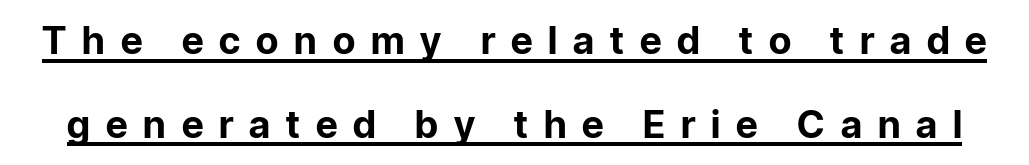
{"serif": "no", "italic": "no", "bold": "yes", "weight": "bold", "width": "normal", "stroke_contrast": "low", "x_height": "medium", "monospaced": "no", "underline": "yes", "line_spacing": "loose", "line_spacing_ratio": 2.2, "letter_spacing": "wide", "letter_spacing_em": 0.42, "glyph_px": 38}
